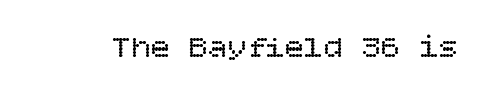
The image shows 32 px regular-weight type, upright; set normal letter spacing, not underlined; low stroke contrast and a large x-height.
